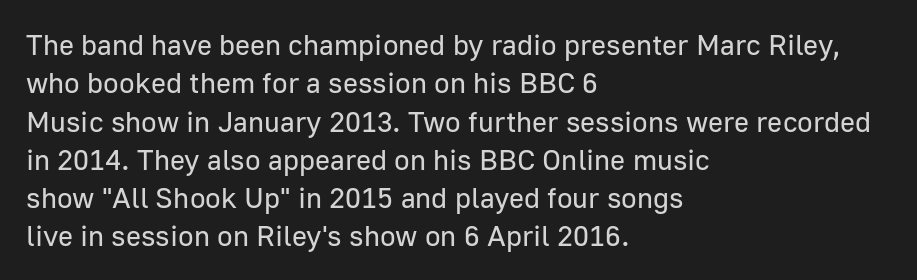
Q: Is the text bold? A: No.
Q: Is the text italic (slanted)? A: No, it is upright.
Q: Is the typeface a serif or a sans-serif typeface? A: Sans-serif.
Q: Is the text underlined? A: No.
Q: How is the paragraph aligned? A: Left-aligned.
Q: Is the spacing between letters normal or unusually wide? A: Normal.
Q: Is the spacing between lines tight, normal or loose? A: Normal.
Q: Width (condensed, normal, or wide)? A: Normal.
Q: Stroke contrast? A: Low.
Q: x-height? A: Medium.
Q: Monospaced? A: No.
